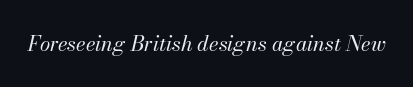
The image shows 21 px text type, italic (leaning right); set normal letter spacing, not underlined.
